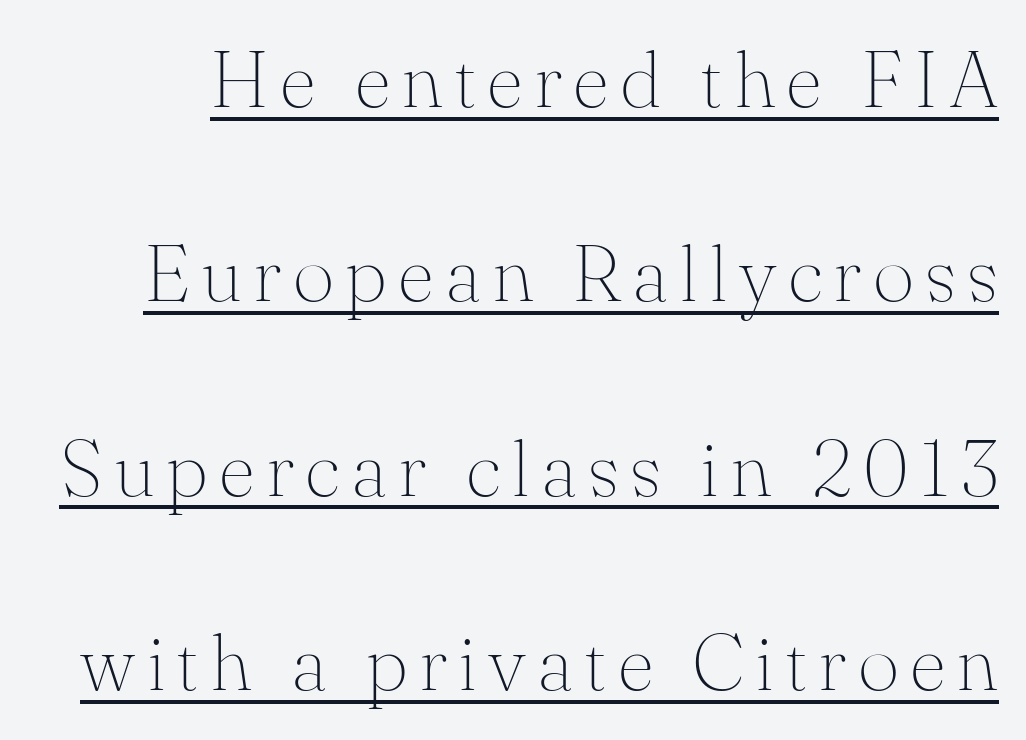
{"serif": "yes", "italic": "no", "bold": "no", "weight": "thin", "width": "normal", "stroke_contrast": "medium", "x_height": "small", "monospaced": "no", "underline": "yes", "line_spacing": "loose", "line_spacing_ratio": 2.43, "glyph_px": 80}
